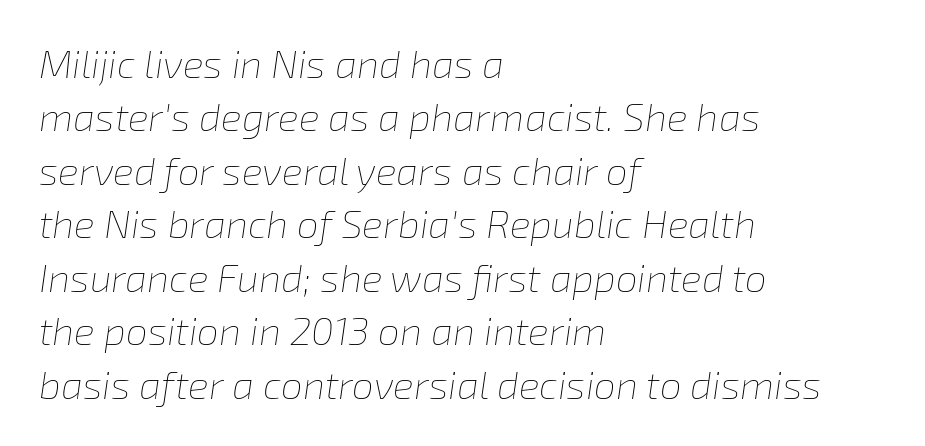
Q: Is the text bold? A: No.
Q: Is the text italic (slanted)? A: Yes, it leans right by about 8 degrees.
Q: Is the text underlined? A: No.
Q: How is the paragraph aligned? A: Left-aligned.
Q: Is the spacing between letters normal or unusually wide? A: Normal.
Q: Is the spacing between lines tight, normal or loose? A: Normal.
Q: Width (condensed, normal, or wide)? A: Normal.
Q: Stroke contrast? A: Low.
Q: x-height? A: Medium.
Q: Monospaced? A: No.
